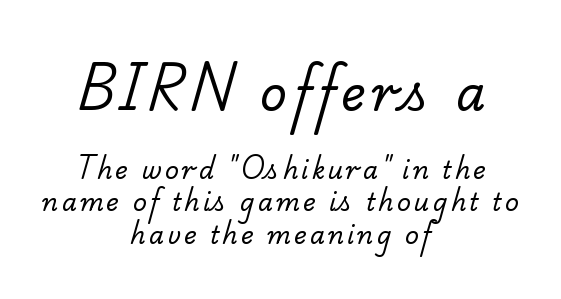
Q: Is the text bold? A: No.
Q: Is the text underlined? A: No.
Q: How is the paragraph aligned? A: Centered.
Q: Is the spacing between lines tight, normal or loose? A: Normal.
Q: Which block of text is set in a larger size, the first (top) or the second (bottom)? A: The first (top) one.
Q: Width (condensed, normal, or wide)? A: Normal.
Q: Stroke contrast? A: Low.
Q: x-height? A: Small.
Q: Monospaced? A: No.
